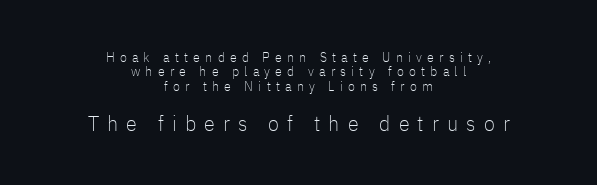
The image shows 22 px text type, upright; set centered, tight line spacing (1.03x), unusually wide letter spacing (+0.37 em), not underlined; the second (bottom) block is 1.57x larger.
